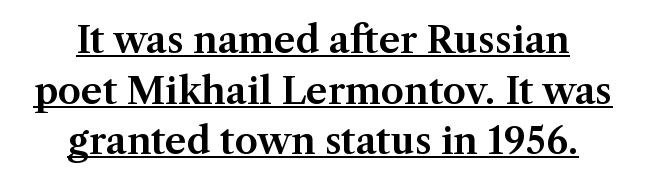
{"serif": "yes", "italic": "no", "width": "normal", "stroke_contrast": "medium", "x_height": "medium", "monospaced": "no", "underline": "yes", "align": "center", "line_spacing": "normal", "line_spacing_ratio": 1.37, "letter_spacing": "normal", "letter_spacing_em": 0.0, "glyph_px": 37}
